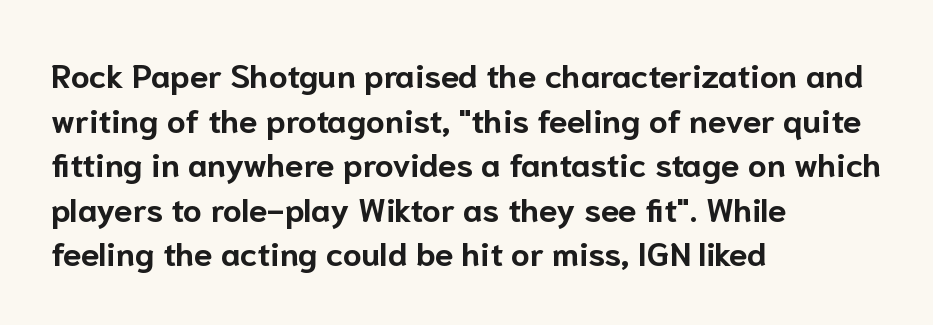
Typographically, this falls in the sans-serif category. Does extra space separate the letters? No, they use regular spacing. The zone under the glyphs is completely vacant. If you drew a line through each stem, it would be perfectly vertical. Note the varied advance widths — an 'i' is clearly narrower than an 'm'.
